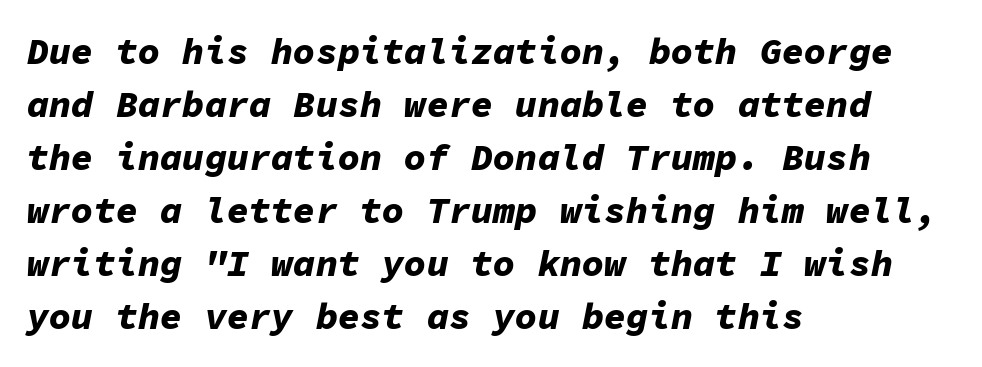
A classic flush-left, rag-right setting is used for this passage. This sample has the even, mechanical cadence of fixed-width lettering. Nobody drew a line under any word here. Designer's note — italics engaged. Look at the tracking — it's just the regular setting, nothing added.
